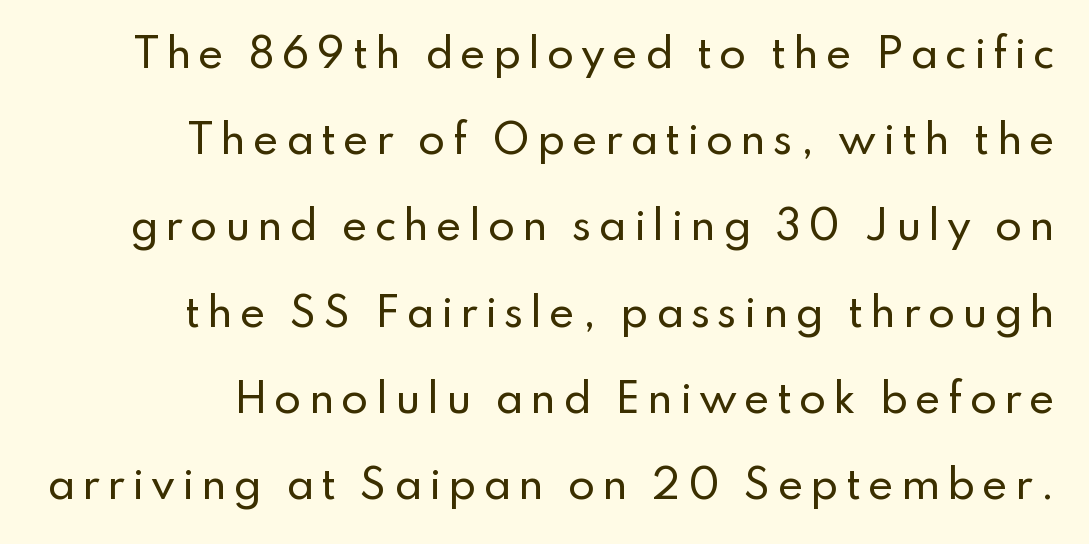
{"serif": "no", "italic": "no", "width": "normal", "stroke_contrast": "low", "x_height": "small", "monospaced": "no", "underline": "no", "align": "right", "line_spacing": "loose", "line_spacing_ratio": 2.21, "glyph_px": 39}
